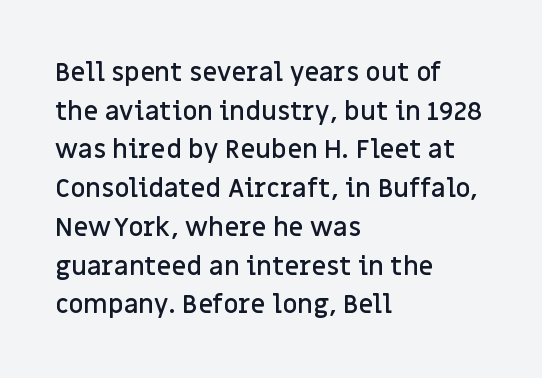
{"italic": "no", "bold": "semi", "underline": "no", "align": "left", "line_spacing": "normal", "line_spacing_ratio": 1.49, "letter_spacing": "normal", "letter_spacing_em": 0.0, "glyph_px": 26}
